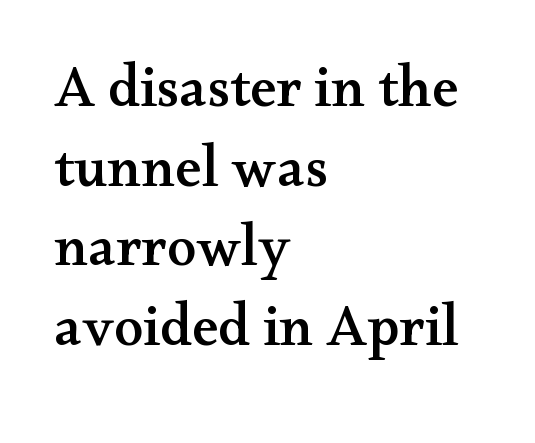
Q: Is the text italic (slanted)? A: No, it is upright.
Q: Is the typeface a serif or a sans-serif typeface? A: Serif.
Q: Is the text underlined? A: No.
Q: How is the paragraph aligned? A: Left-aligned.
Q: Is the spacing between letters normal or unusually wide? A: Normal.
Q: Is the spacing between lines tight, normal or loose? A: Normal.
Q: Width (condensed, normal, or wide)? A: Wide.
Q: Stroke contrast? A: Medium.
Q: x-height? A: Small.
Q: Monospaced? A: No.
